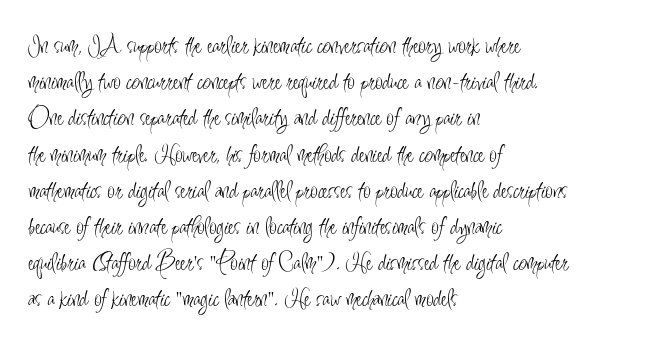
The image shows 27 px text type; set left-aligned, normal line spacing (1.34x), normal letter spacing, not underlined.
